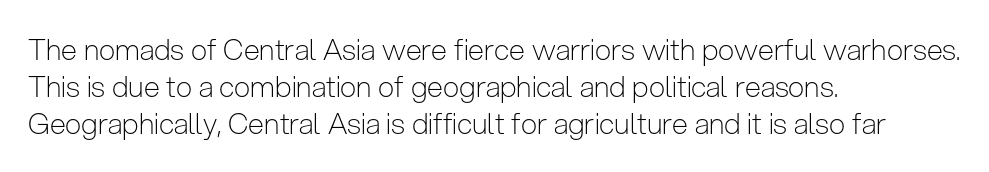
Q: Is the text bold? A: No.
Q: Is the text italic (slanted)? A: No, it is upright.
Q: Is the typeface a serif or a sans-serif typeface? A: Sans-serif.
Q: Is the text underlined? A: No.
Q: How is the paragraph aligned? A: Left-aligned.
Q: Is the spacing between letters normal or unusually wide? A: Normal.
Q: Is the spacing between lines tight, normal or loose? A: Normal.
Q: Width (condensed, normal, or wide)? A: Condensed.
Q: Stroke contrast? A: Low.
Q: x-height? A: Medium.
Q: Monospaced? A: No.
